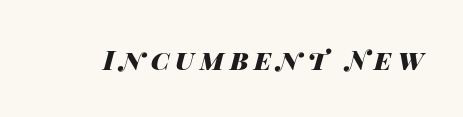
Bare-footed words on every line. Heavy, bold letterforms. Caption: expanded tracking, letters set apart. The whole block is typeset with a tilt.
